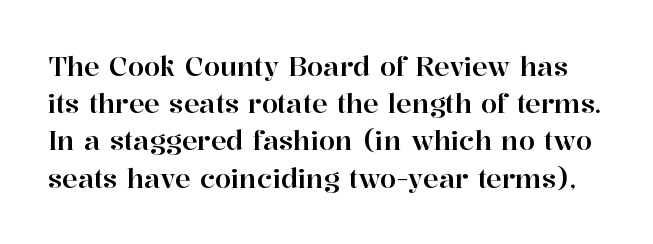
{"italic": "no", "underline": "no", "line_spacing": "normal", "line_spacing_ratio": 1.43, "letter_spacing": "normal", "letter_spacing_em": 0.0, "glyph_px": 26}
